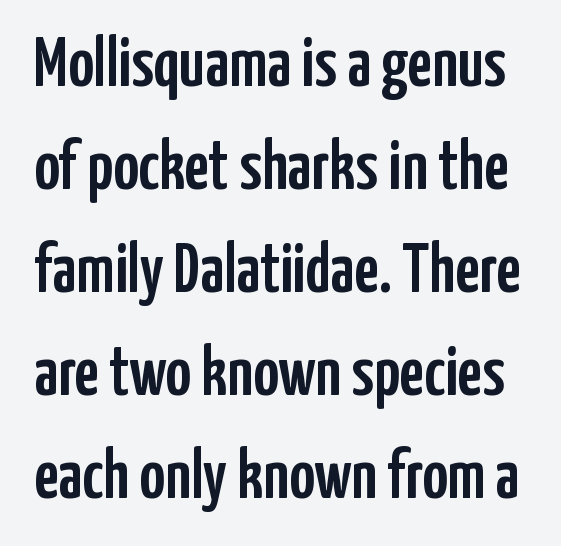
Check where the strokes stop: nothing finishes them off — pure sans. The rendering uses a moderate line-height, typical for paragraphs. Character widths vary here, with narrow letters taking less room than wide ones. These lines keep a tight, regular rhythm from letter to letter. This rendering features lettering with no underline. Italic: no, the glyphs are upright roman.
